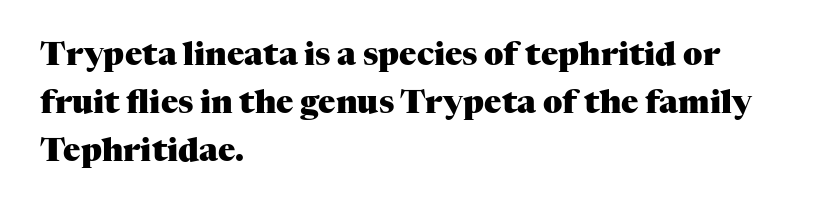
{"serif": "yes", "italic": "no", "bold": "yes", "weight": "heavy", "width": "normal", "stroke_contrast": "medium", "x_height": "medium", "monospaced": "no", "underline": "no", "align": "left", "line_spacing": "normal", "line_spacing_ratio": 1.5, "letter_spacing": "normal", "letter_spacing_em": 0.0, "glyph_px": 32}
